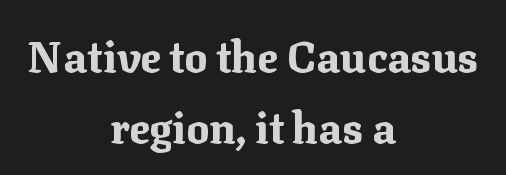
Q: Is the text bold? A: Yes.
Q: Is the text italic (slanted)? A: No, it is upright.
Q: Is the typeface a serif or a sans-serif typeface? A: Serif.
Q: Is the text underlined? A: No.
Q: How is the paragraph aligned? A: Centered.
Q: Is the spacing between letters normal or unusually wide? A: Normal.
Q: Is the spacing between lines tight, normal or loose? A: Normal.
Q: Width (condensed, normal, or wide)? A: Normal.
Q: Stroke contrast? A: Medium.
Q: x-height? A: Medium.
Q: Monospaced? A: No.
